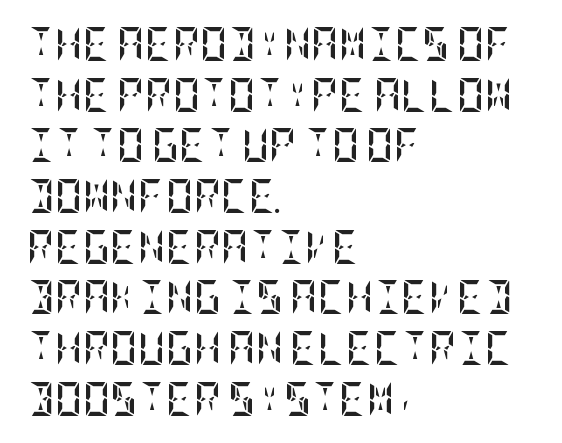
The image shows 34 px semibold, condensed type, upright; set left-aligned, normal line spacing (1.49x), normal letter spacing, not underlined; low stroke contrast and a large x-height.
